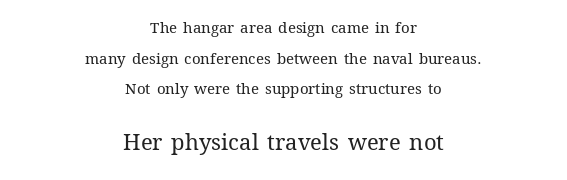
The image shows 22 px text type, upright; set centered, loose line spacing (2.05x), normal letter spacing, not underlined; the second (bottom) block is 1.47x larger.
